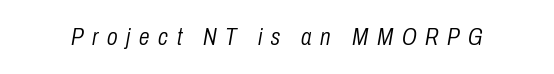
The image shows 24 px text type, italic (leaning right); set unusually wide letter spacing (+0.36 em), not underlined.
